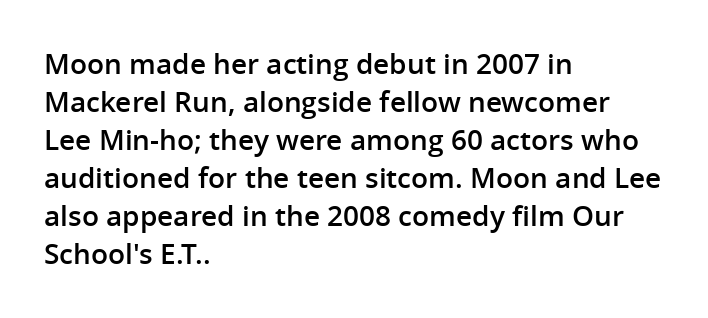
Alignment: flush left. The zone under the glyphs is completely vacant. Stroke terminals: plain, sans-serif. Firm but not heavy-handed strokes: this text is semibold. This is roman type, the default non-slanted kind.
